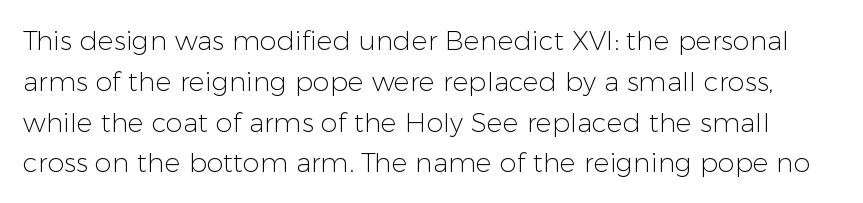
The type sits square on the baseline with zero lean. Look at the tracking — it's just the regular setting, nothing added. The glyphs are unaccompanied by any horizontal stroke below them. Heaviness? Minimal to ordinary, like unemphasized prose. Evenly set lines give the paragraph a standard silhouette.
